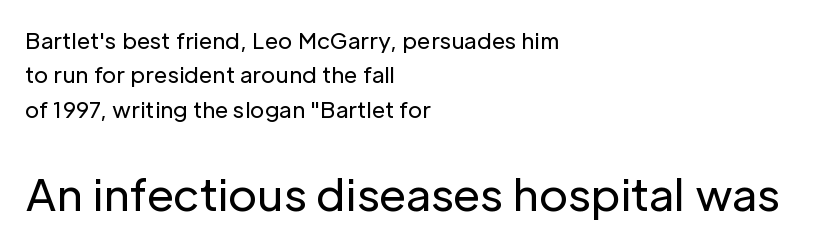
Q: Is the text bold? A: No.
Q: Is the text italic (slanted)? A: No, it is upright.
Q: Is the typeface a serif or a sans-serif typeface? A: Sans-serif.
Q: Is the text underlined? A: No.
Q: How is the paragraph aligned? A: Left-aligned.
Q: Is the spacing between letters normal or unusually wide? A: Normal.
Q: Is the spacing between lines tight, normal or loose? A: Normal.
Q: Which block of text is set in a larger size, the first (top) or the second (bottom)? A: The second (bottom) one.
Q: Width (condensed, normal, or wide)? A: Normal.
Q: Stroke contrast? A: Low.
Q: x-height? A: Medium.
Q: Monospaced? A: No.
